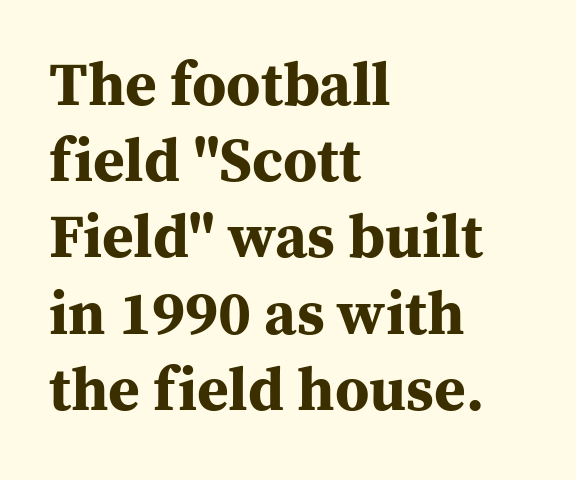
Q: Is the text bold? A: Yes.
Q: Is the text italic (slanted)? A: No, it is upright.
Q: Is the typeface a serif or a sans-serif typeface? A: Serif.
Q: Is the text underlined? A: No.
Q: How is the paragraph aligned? A: Left-aligned.
Q: Is the spacing between letters normal or unusually wide? A: Normal.
Q: Is the spacing between lines tight, normal or loose? A: Normal.
Q: Width (condensed, normal, or wide)? A: Normal.
Q: Stroke contrast? A: Medium.
Q: x-height? A: Medium.
Q: Monospaced? A: No.
